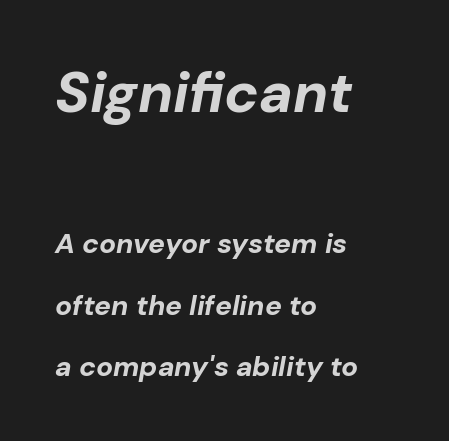
{"italic": "yes", "lean": "right", "slant_degrees": 10, "bold": "yes", "weight": "bold", "width": "normal", "stroke_contrast": "low", "x_height": "medium", "monospaced": "no", "underline": "no", "align": "left", "line_spacing": "loose", "line_spacing_ratio": 2.19, "letter_spacing": "normal", "letter_spacing_em": 0.0, "larger_block": "first", "size_ratio": 2.04, "glyph_px": 57}
